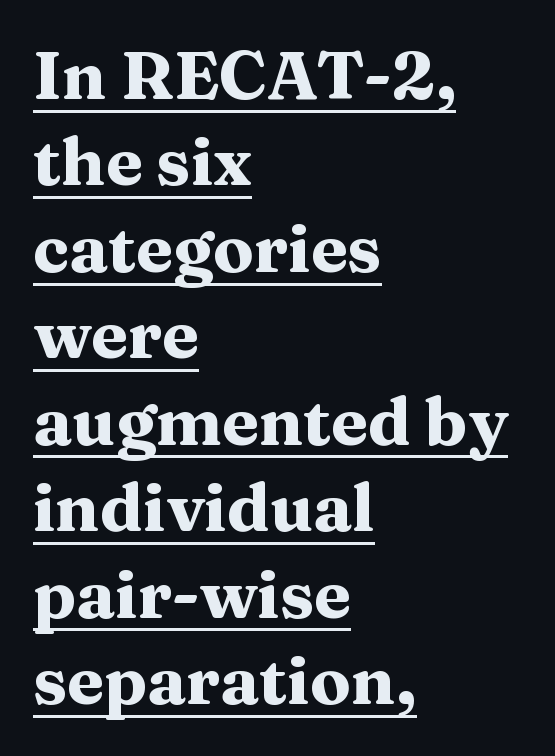
Q: Is the text bold? A: Yes.
Q: Is the text italic (slanted)? A: No, it is upright.
Q: Is the typeface a serif or a sans-serif typeface? A: Serif.
Q: Is the text underlined? A: Yes.
Q: How is the paragraph aligned? A: Left-aligned.
Q: Is the spacing between letters normal or unusually wide? A: Normal.
Q: Is the spacing between lines tight, normal or loose? A: Normal.
Q: Width (condensed, normal, or wide)? A: Wide.
Q: Stroke contrast? A: Medium.
Q: x-height? A: Medium.
Q: Monospaced? A: No.
